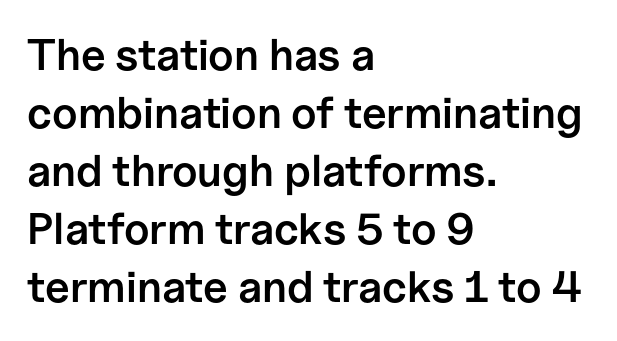
The image shows 44 px semibold sans-serif type, upright; set left-aligned, normal line spacing (1.32x), normal letter spacing, not underlined; low stroke contrast and a medium x-height.
